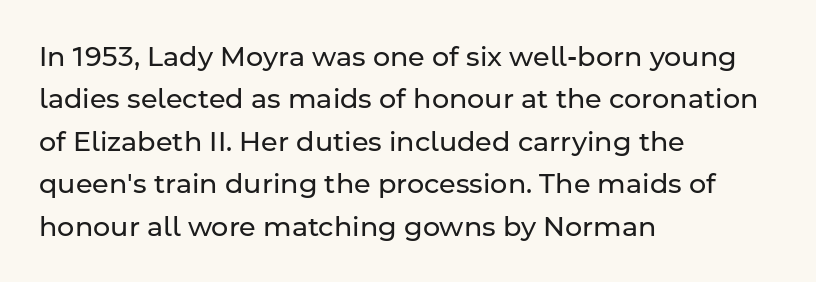
Q: Is the text bold? A: No.
Q: Is the text italic (slanted)? A: No, it is upright.
Q: Is the text underlined? A: No.
Q: How is the paragraph aligned? A: Left-aligned.
Q: Is the spacing between letters normal or unusually wide? A: Normal.
Q: Is the spacing between lines tight, normal or loose? A: Normal.
